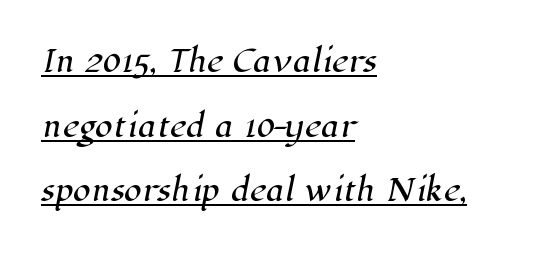
Q: Is the typeface a serif or a sans-serif typeface? A: Serif.
Q: Is the text underlined? A: Yes.
Q: How is the paragraph aligned? A: Left-aligned.
Q: Is the spacing between letters normal or unusually wide? A: Normal.
Q: Is the spacing between lines tight, normal or loose? A: Loose.
Q: Width (condensed, normal, or wide)? A: Normal.
Q: Stroke contrast? A: High.
Q: x-height? A: Medium.
Q: Monospaced? A: No.
